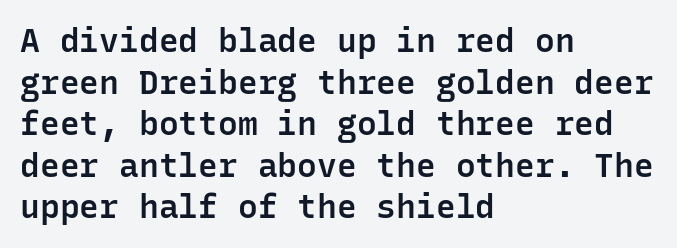
Q: Is the text bold? A: Semi-bold.
Q: Is the text italic (slanted)? A: No, it is upright.
Q: Is the typeface a serif or a sans-serif typeface? A: Sans-serif.
Q: Is the text underlined? A: No.
Q: How is the paragraph aligned? A: Left-aligned.
Q: Is the spacing between letters normal or unusually wide? A: Normal.
Q: Is the spacing between lines tight, normal or loose? A: Normal.
Q: Width (condensed, normal, or wide)? A: Normal.
Q: Stroke contrast? A: Low.
Q: x-height? A: Medium.
Q: Monospaced? A: Yes.
